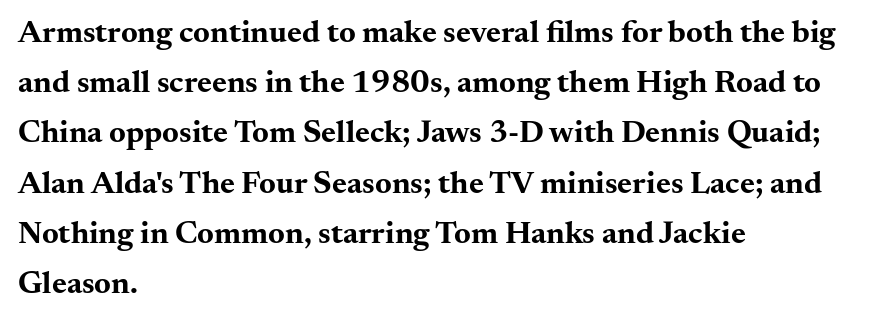
Q: Is the text bold? A: Yes.
Q: Is the text italic (slanted)? A: No, it is upright.
Q: Is the typeface a serif or a sans-serif typeface? A: Serif.
Q: Is the text underlined? A: No.
Q: How is the paragraph aligned? A: Left-aligned.
Q: Is the spacing between letters normal or unusually wide? A: Normal.
Q: Is the spacing between lines tight, normal or loose? A: Normal.
Q: Width (condensed, normal, or wide)? A: Wide.
Q: Stroke contrast? A: Medium.
Q: x-height? A: Small.
Q: Monospaced? A: No.
